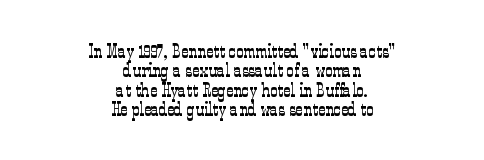
The image shows 20 px text type, upright; set centered, tight line spacing (0.97x), normal letter spacing, not underlined.
